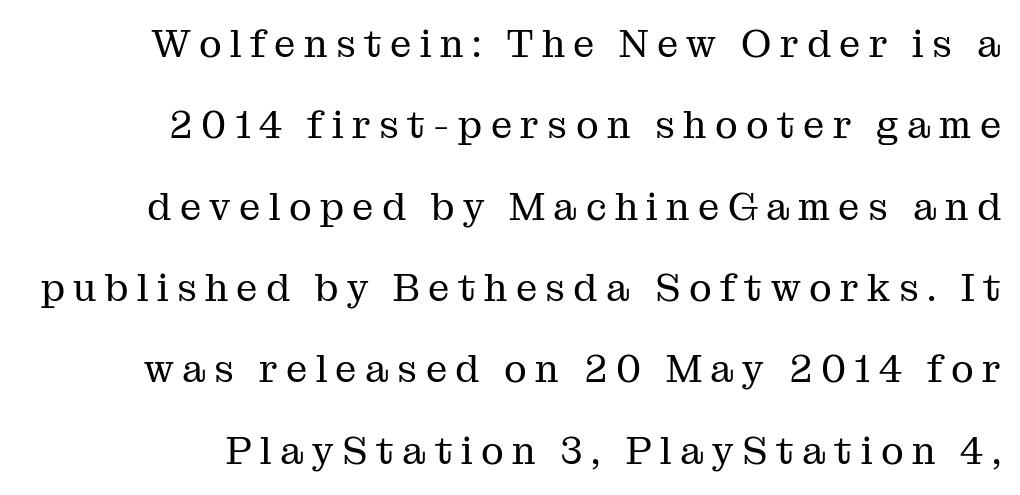
Q: Is the text bold? A: No.
Q: Is the text italic (slanted)? A: No, it is upright.
Q: Is the typeface a serif or a sans-serif typeface? A: Serif.
Q: Is the text underlined? A: No.
Q: How is the paragraph aligned? A: Right-aligned.
Q: Is the spacing between letters normal or unusually wide? A: Unusually wide.
Q: Is the spacing between lines tight, normal or loose? A: Loose.
Q: Width (condensed, normal, or wide)? A: Normal.
Q: Stroke contrast? A: Medium.
Q: x-height? A: Medium.
Q: Monospaced? A: No.
